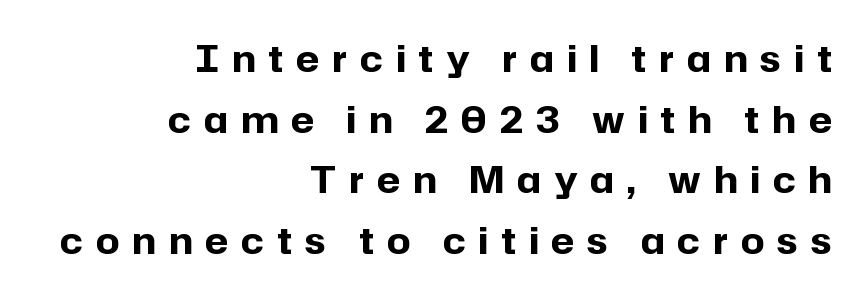
Q: Is the text bold? A: Yes.
Q: Is the text italic (slanted)? A: No, it is upright.
Q: Is the typeface a serif or a sans-serif typeface? A: Sans-serif.
Q: Is the text underlined? A: No.
Q: How is the paragraph aligned? A: Right-aligned.
Q: Is the spacing between letters normal or unusually wide? A: Unusually wide.
Q: Is the spacing between lines tight, normal or loose? A: Normal.
Q: Width (condensed, normal, or wide)? A: Normal.
Q: Stroke contrast? A: Low.
Q: x-height? A: Medium.
Q: Monospaced? A: No.
